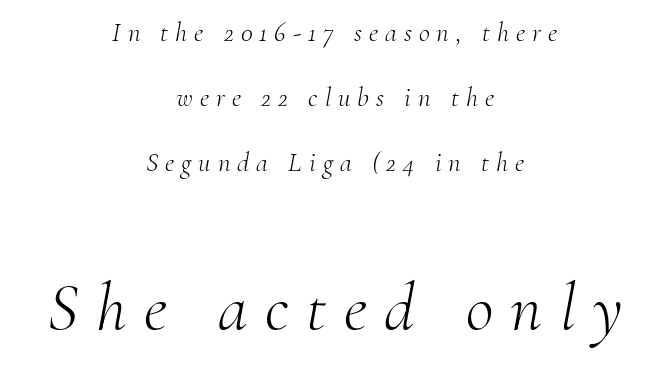
Q: Is the text bold? A: No.
Q: Is the text italic (slanted)? A: Yes, it leans right by about 10 degrees.
Q: Is the typeface a serif or a sans-serif typeface? A: Serif.
Q: Is the text underlined? A: No.
Q: How is the paragraph aligned? A: Centered.
Q: Is the spacing between letters normal or unusually wide? A: Unusually wide.
Q: Is the spacing between lines tight, normal or loose? A: Loose.
Q: Which block of text is set in a larger size, the first (top) or the second (bottom)? A: The second (bottom) one.
Q: Width (condensed, normal, or wide)? A: Normal.
Q: Stroke contrast? A: Medium.
Q: x-height? A: Small.
Q: Monospaced? A: No.
